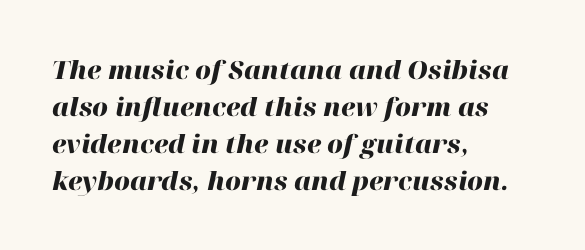
Descenders are the only things crossing below the line. The vertical gap from one line to the next is medium. Short and long lines alike share a common starting point at left. Is the type slanted? Yes — the strokes lean at a clear angle.
